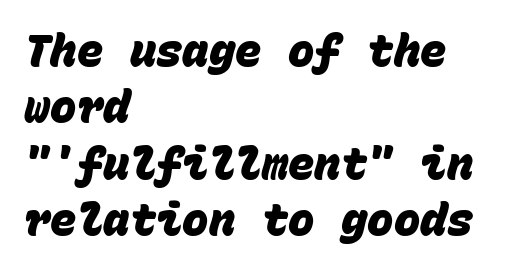
Q: Is the text bold? A: Yes.
Q: Is the typeface a serif or a sans-serif typeface? A: Sans-serif.
Q: Is the text underlined? A: No.
Q: How is the paragraph aligned? A: Left-aligned.
Q: Is the spacing between letters normal or unusually wide? A: Normal.
Q: Is the spacing between lines tight, normal or loose? A: Normal.
Q: Width (condensed, normal, or wide)? A: Normal.
Q: Stroke contrast? A: Low.
Q: x-height? A: Large.
Q: Monospaced? A: Yes.
